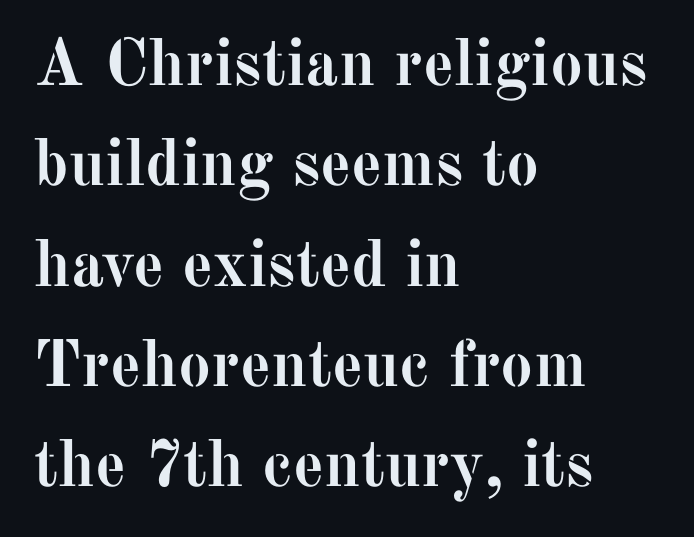
The image shows 66 px semibold serif type, upright; set left-aligned, normal line spacing (1.52x), normal letter spacing, not underlined; medium stroke contrast and a medium x-height.
